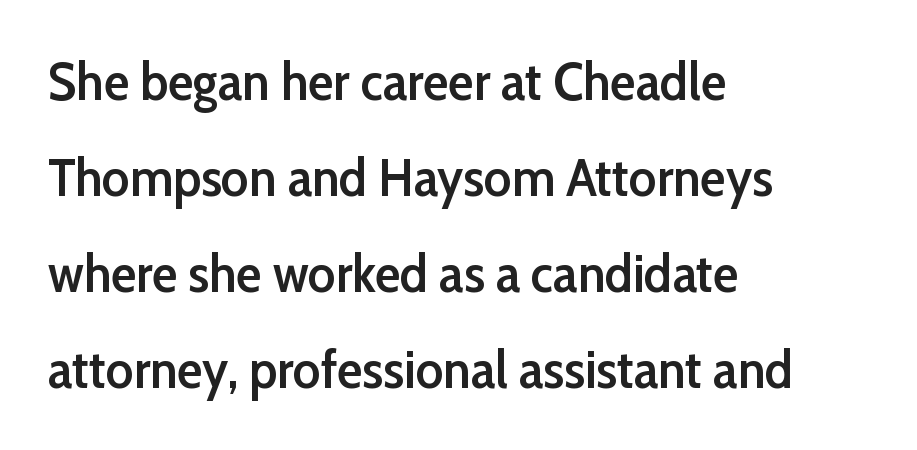
{"serif": "no", "italic": "no", "bold": "semi", "weight": "semibold", "width": "normal", "stroke_contrast": "low", "x_height": "medium", "monospaced": "no", "underline": "no", "align": "left", "line_spacing_ratio": 1.81, "letter_spacing": "normal", "letter_spacing_em": 0.0, "glyph_px": 53}
